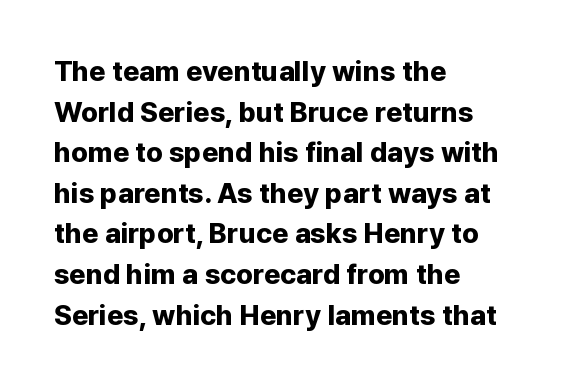
The image shows 28 px bold sans-serif type, upright; set left-aligned, normal line spacing (1.45x), normal letter spacing, not underlined; low stroke contrast and a medium x-height.
